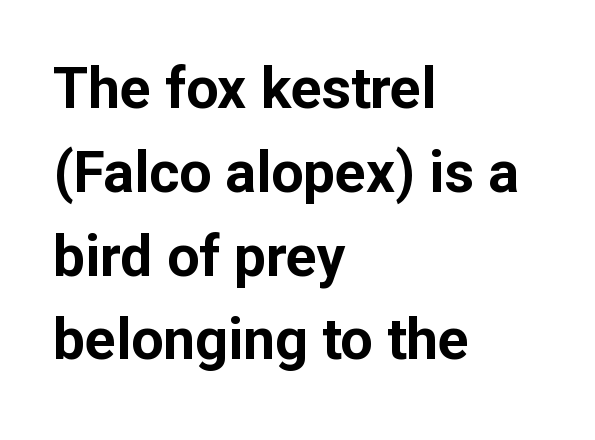
Q: Is the text bold? A: Yes.
Q: Is the text italic (slanted)? A: No, it is upright.
Q: Is the typeface a serif or a sans-serif typeface? A: Sans-serif.
Q: Is the text underlined? A: No.
Q: How is the paragraph aligned? A: Left-aligned.
Q: Is the spacing between letters normal or unusually wide? A: Normal.
Q: Is the spacing between lines tight, normal or loose? A: Normal.
Q: Width (condensed, normal, or wide)? A: Normal.
Q: Stroke contrast? A: Low.
Q: x-height? A: Medium.
Q: Monospaced? A: No.
